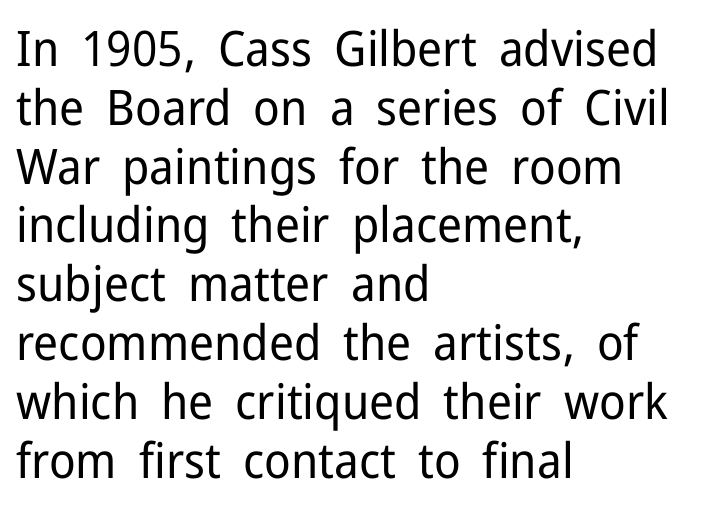
The image shows 49 px regular-weight sans-serif type, upright; set left-aligned, line spacing 1.2x, normal letter spacing, not underlined; low stroke contrast and a medium x-height.
